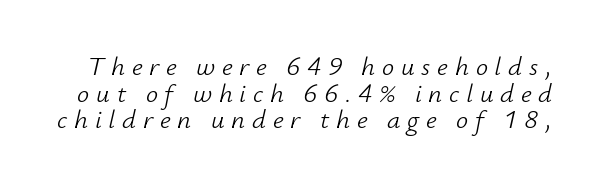
The strokes are not fattened; the text isn't bold. The passage shown is not underscored anywhere. Does the lettering tilt? It does — this is italic. In terms of letterspacing, this is a distinctly airy, spread setting. Vertical spacing — tight.
